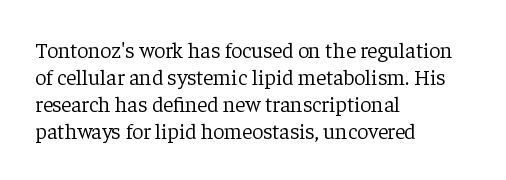
{"italic": "no", "bold": "no", "underline": "no", "align": "left", "line_spacing_ratio": 1.23, "letter_spacing": "normal", "letter_spacing_em": 0.0, "glyph_px": 22}
